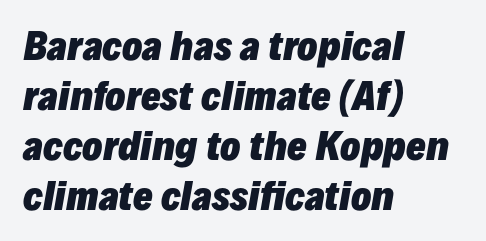
Between one letter and the next there's only the usual sliver of space. Horizontally, the lines are justified to the leading edge only. Each letter keeps its own natural width here, so spacing adapts to shape. The strokes are fattened all the way to bold. A normal amount of white space separates one row of letters from the next.
